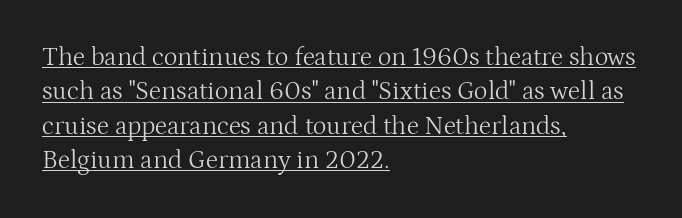
{"italic": "no", "bold": "no", "underline": "yes", "align": "left", "line_spacing": "normal", "line_spacing_ratio": 1.32, "letter_spacing": "normal", "letter_spacing_em": 0.0, "glyph_px": 26}
